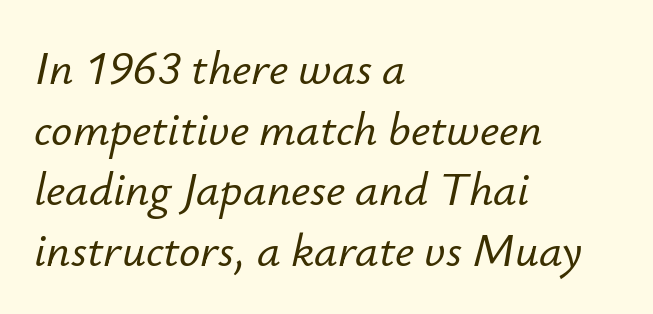
The image shows 47 px text type, italic (leaning right); set left-aligned, normal line spacing (1.29x), normal letter spacing, not underlined; low stroke contrast and a small x-height.
